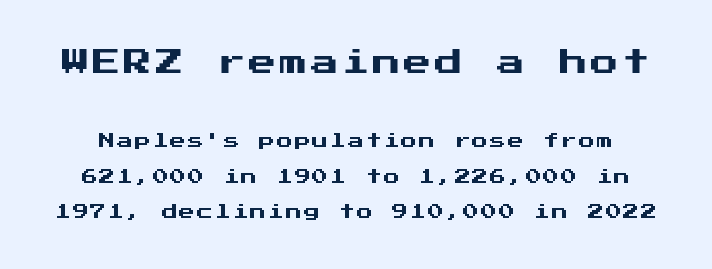
The image shows 28 px sans-serif type, upright; set loose line spacing (2.21x), not underlined; the first (top) block is 1.75x larger; medium stroke contrast and a medium x-height.
